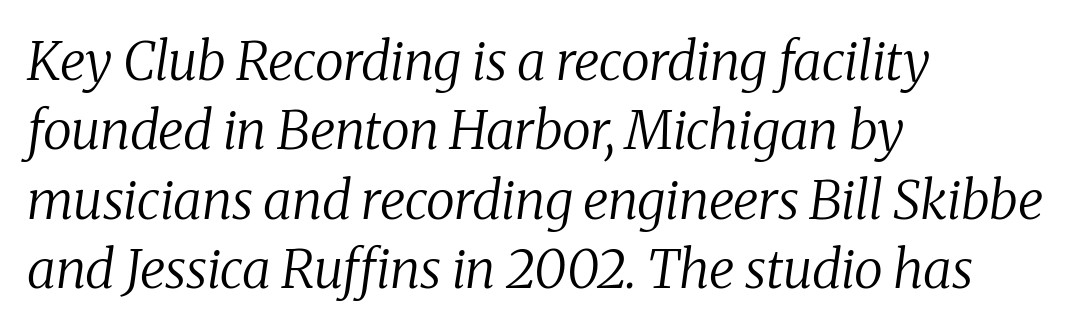
Q: Is the text bold? A: No.
Q: Is the text italic (slanted)? A: Yes, it leans right by about 8 degrees.
Q: Is the typeface a serif or a sans-serif typeface? A: Serif.
Q: Is the text underlined? A: No.
Q: How is the paragraph aligned? A: Left-aligned.
Q: Is the spacing between letters normal or unusually wide? A: Normal.
Q: Is the spacing between lines tight, normal or loose? A: Normal.
Q: Width (condensed, normal, or wide)? A: Normal.
Q: Stroke contrast? A: Medium.
Q: x-height? A: Medium.
Q: Monospaced? A: No.
